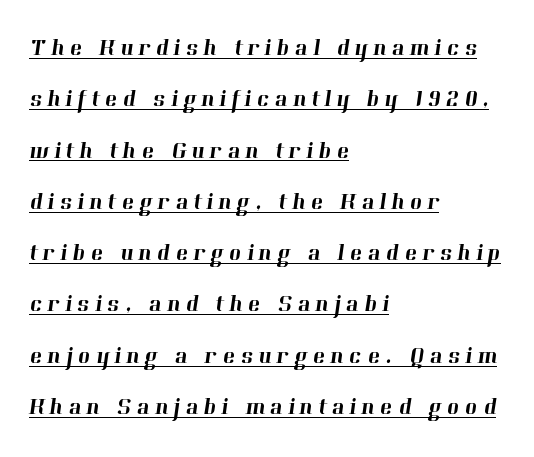
{"underline": "yes", "align": "left", "line_spacing": "loose", "line_spacing_ratio": 2.23, "letter_spacing": "wide", "letter_spacing_em": 0.24, "glyph_px": 23}
